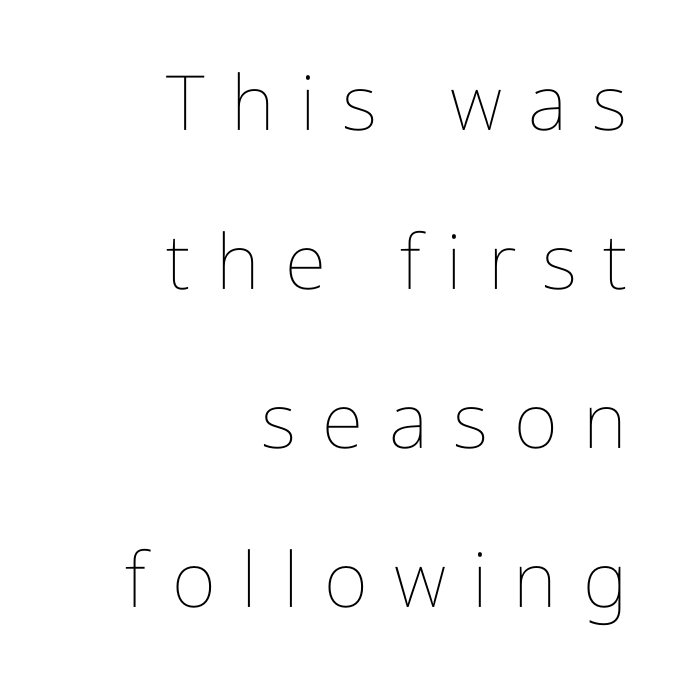
The image shows 76 px thin, condensed type, upright; set right-aligned, loose line spacing (2.09x), unusually wide letter spacing (+0.34 em), not underlined; low stroke contrast and a medium x-height.
